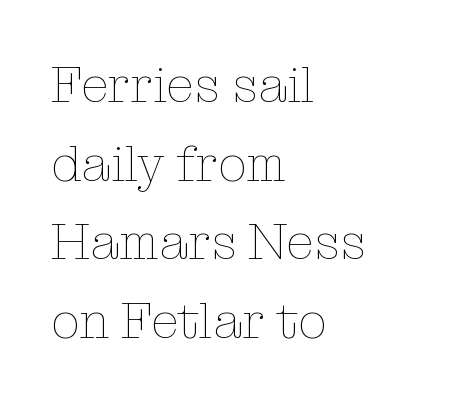
{"italic": "no", "bold": "no", "weight": "thin", "width": "normal", "stroke_contrast": "low", "x_height": "medium", "monospaced": "no", "underline": "no", "align": "left", "line_spacing": "normal", "line_spacing_ratio": 1.54, "letter_spacing": "normal", "letter_spacing_em": 0.0, "glyph_px": 51}
